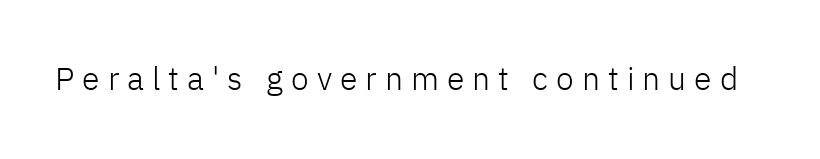
The image shows 32 px light sans-serif type, upright; set unusually wide letter spacing (+0.25 em), not underlined; low stroke contrast and a medium x-height.
